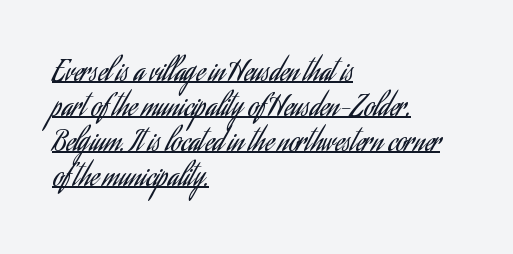
{"serif": "no", "bold": "no", "weight": "regular", "width": "condensed", "stroke_contrast": "low", "x_height": "small", "monospaced": "no", "underline": "yes", "align": "left", "line_spacing": "normal", "line_spacing_ratio": 1.25, "letter_spacing": "normal", "letter_spacing_em": 0.0, "glyph_px": 28}
